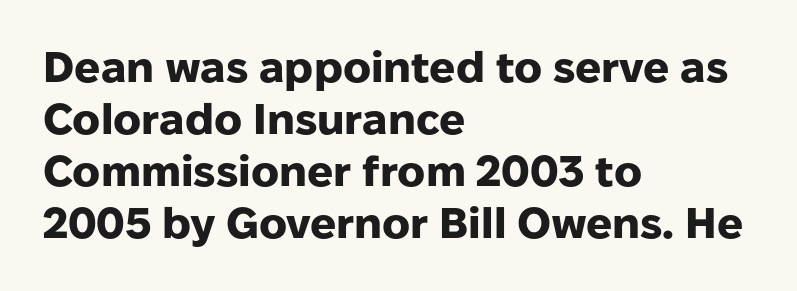
Q: Is the text bold? A: Yes.
Q: Is the text italic (slanted)? A: No, it is upright.
Q: Is the typeface a serif or a sans-serif typeface? A: Sans-serif.
Q: Is the text underlined? A: No.
Q: How is the paragraph aligned? A: Left-aligned.
Q: Is the spacing between letters normal or unusually wide? A: Normal.
Q: Width (condensed, normal, or wide)? A: Normal.
Q: Stroke contrast? A: Low.
Q: x-height? A: Medium.
Q: Monospaced? A: No.
